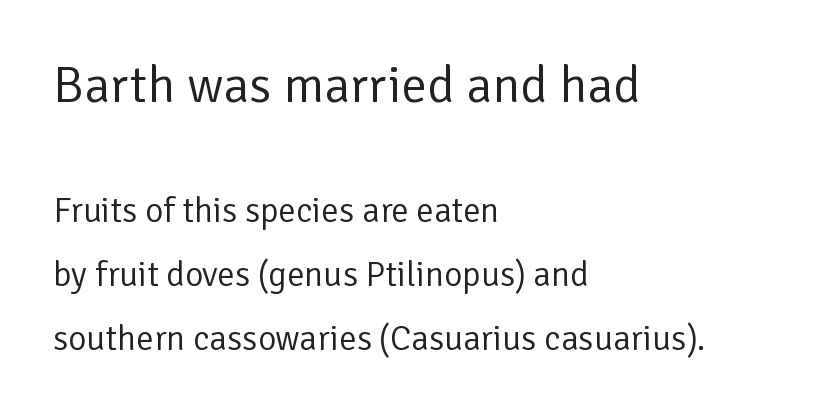
Posture: straight, roman, zero tilt. Weight: regular or lighter. Nothing sits at the stroke ends, so this counts as sans-serif. Glance below the letters and you will spot only blank space.
